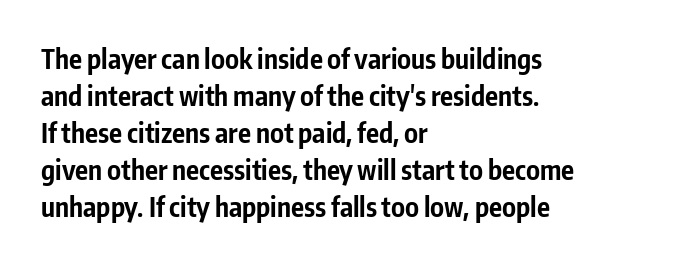
Q: Is the text bold? A: Yes.
Q: Is the text italic (slanted)? A: No, it is upright.
Q: Is the text underlined? A: No.
Q: How is the paragraph aligned? A: Left-aligned.
Q: Is the spacing between letters normal or unusually wide? A: Normal.
Q: Is the spacing between lines tight, normal or loose? A: Normal.
